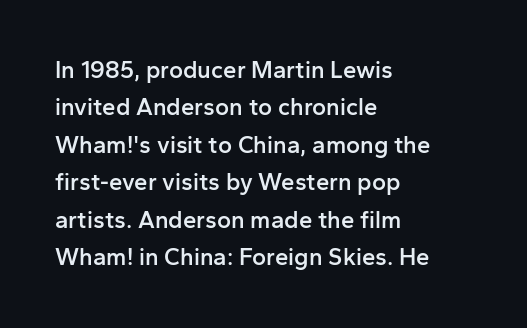
The image shows 24 px text type, upright; set left-aligned, normal line spacing (1.56x), normal letter spacing, not underlined.
